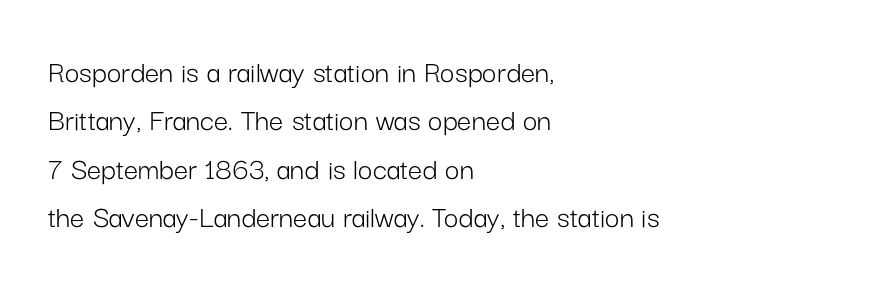
Caption: standard tracking, unaltered. When letters stand straight like this, we call the style roman or upright. The lines sit at an ordinary, default distance from one another. The glyphs in this specimen are sans serif. Check the space under the baseline: it is left empty.
